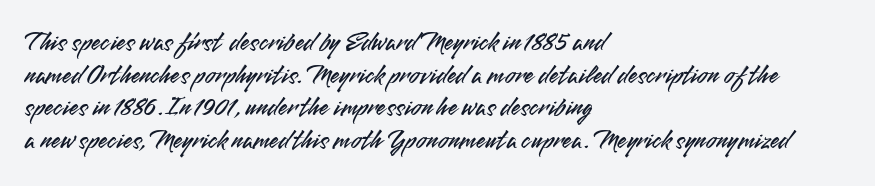
Q: Is the text italic (slanted)? A: Yes.
Q: Is the text underlined? A: No.
Q: How is the paragraph aligned? A: Left-aligned.
Q: Is the spacing between letters normal or unusually wide? A: Normal.
